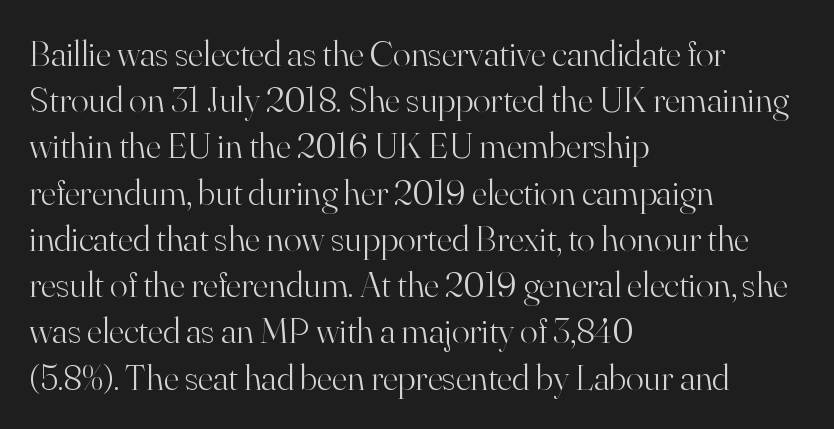
{"serif": "yes", "italic": "no", "bold": "no", "weight": "light", "width": "normal", "stroke_contrast": "high", "x_height": "small", "monospaced": "no", "underline": "no", "align": "left", "line_spacing": "normal", "line_spacing_ratio": 1.25, "letter_spacing": "normal", "letter_spacing_em": 0.0, "glyph_px": 37}
